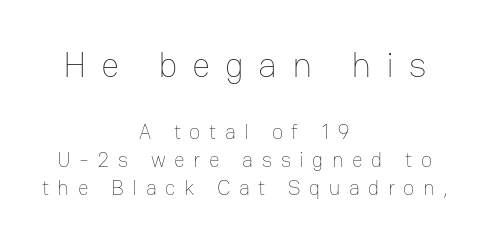
Q: Is the text bold? A: No.
Q: Is the text italic (slanted)? A: No, it is upright.
Q: Is the text underlined? A: No.
Q: How is the paragraph aligned? A: Centered.
Q: Is the spacing between letters normal or unusually wide? A: Unusually wide.
Q: Is the spacing between lines tight, normal or loose? A: Normal.
Q: Which block of text is set in a larger size, the first (top) or the second (bottom)? A: The first (top) one.
Q: Width (condensed, normal, or wide)? A: Normal.
Q: Stroke contrast? A: Low.
Q: x-height? A: Medium.
Q: Monospaced? A: No.
